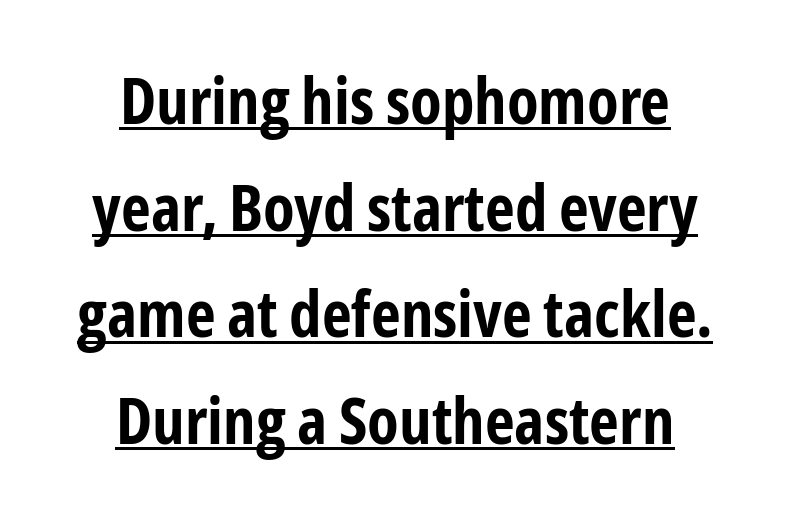
Q: Is the text bold? A: Yes.
Q: Is the text italic (slanted)? A: No, it is upright.
Q: Is the typeface a serif or a sans-serif typeface? A: Sans-serif.
Q: Is the text underlined? A: Yes.
Q: How is the paragraph aligned? A: Centered.
Q: Is the spacing between letters normal or unusually wide? A: Normal.
Q: Is the spacing between lines tight, normal or loose? A: Normal.
Q: Width (condensed, normal, or wide)? A: Condensed.
Q: Stroke contrast? A: Low.
Q: x-height? A: Medium.
Q: Monospaced? A: No.
